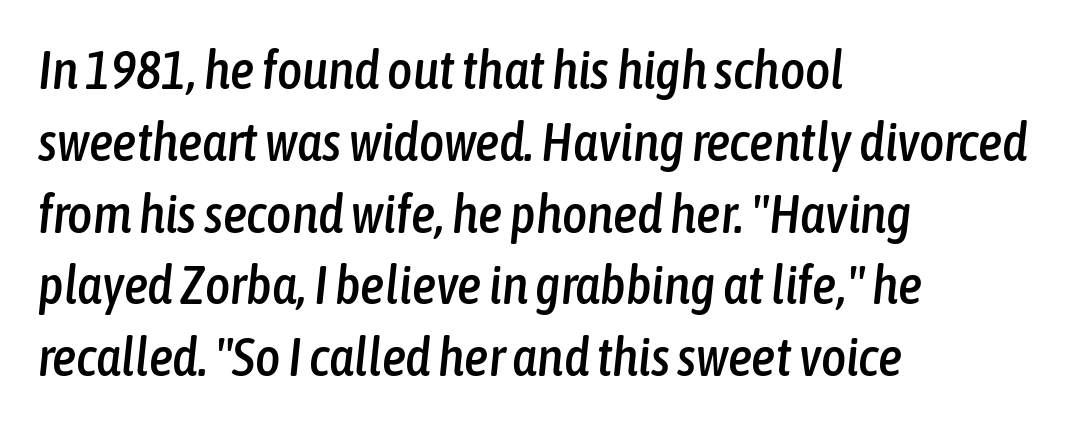
The image shows 54 px condensed type, italic (leaning right); set left-aligned, normal line spacing (1.33x), normal letter spacing, not underlined; low stroke contrast and a medium x-height.
